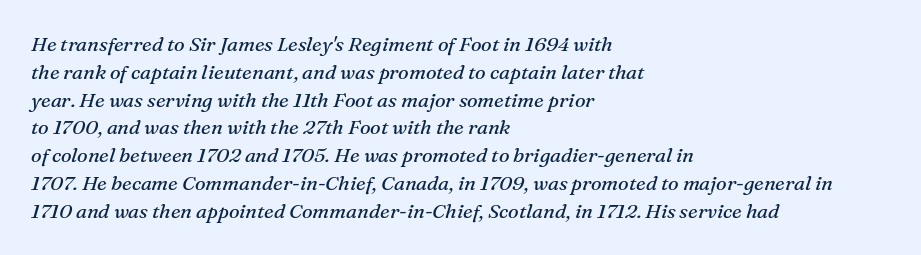
The image shows 20 px text type, italic (leaning right); set left-aligned, normal line spacing (1.39x), normal letter spacing, not underlined.
